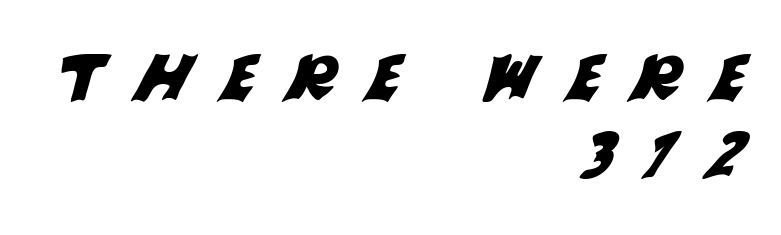
Nothing sits at the stroke ends, so this counts as sans-serif. The baseline area is clear. Where is the straight margin? On the right. The passage shown has open, widely tracked lettering throughout. Character widths vary here, with narrow letters taking less room than wide ones.
